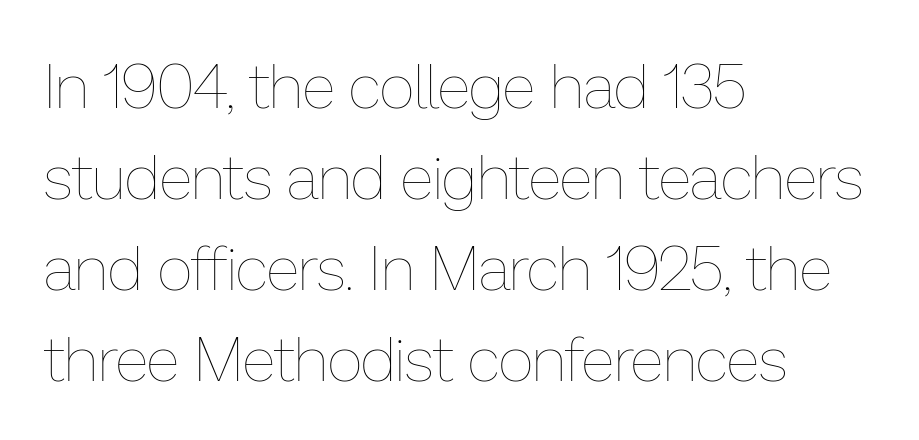
The image shows 62 px thin type, upright; set left-aligned, normal line spacing (1.47x), normal letter spacing, not underlined; low stroke contrast and a medium x-height.
